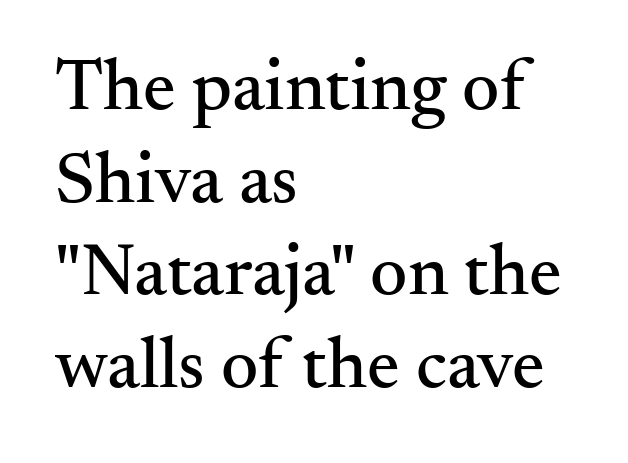
The image shows 73 px serif type, upright; set left-aligned, normal line spacing (1.27x), normal letter spacing, not underlined; medium stroke contrast and a small x-height.
